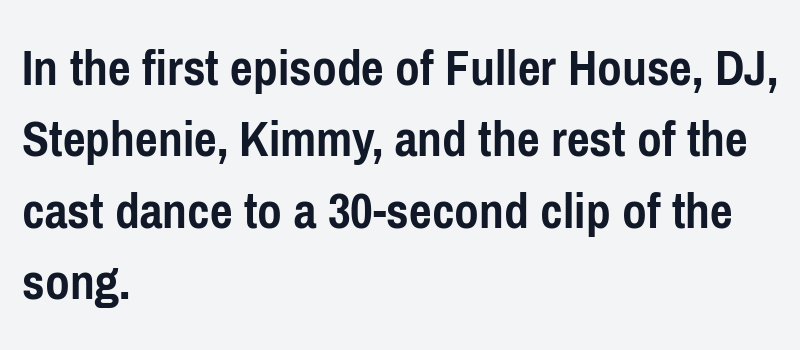
The lettering stays uniformly vertical, giving the passage a roman look. The passage shown stacks its lines at a standard gap. A classic flush-left, rag-right setting is used for this passage. Only glyphs here, with clear space below each row.
